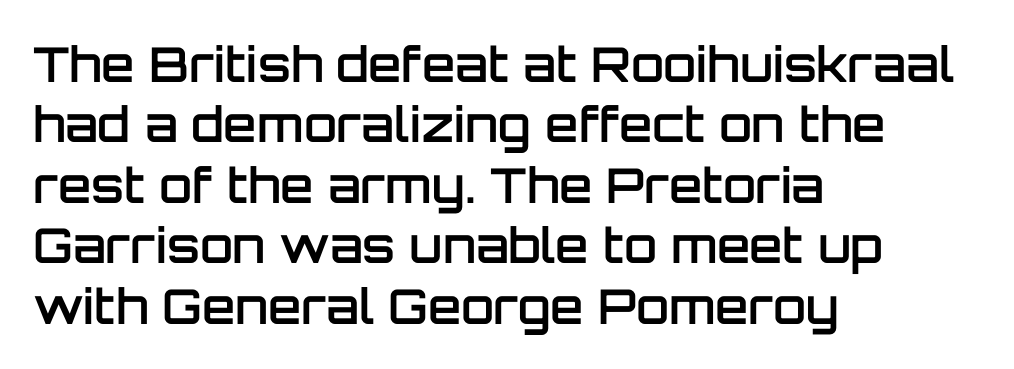
{"serif": "no", "italic": "no", "bold": "semi", "weight": "semibold", "width": "normal", "stroke_contrast": "low", "x_height": "large", "monospaced": "no", "underline": "no", "align": "left", "line_spacing": "normal", "line_spacing_ratio": 1.26, "letter_spacing": "normal", "letter_spacing_em": 0.0, "glyph_px": 48}
